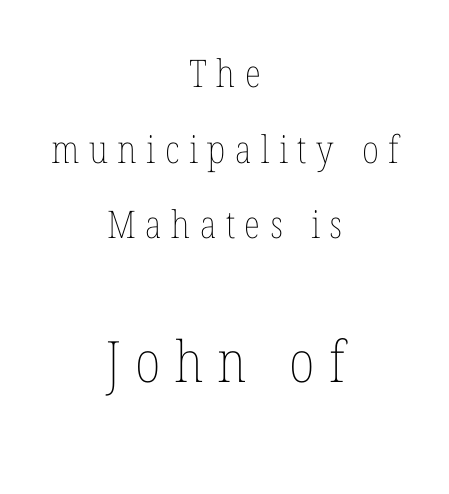
Character widths vary here, with narrow letters taking less room than wide ones. This rendering widens character spacing well past its baseline value. Regarding leading, the lines here are spaced well apart. This sample uses an upright cut, with every glyph sitting square on the baseline.
